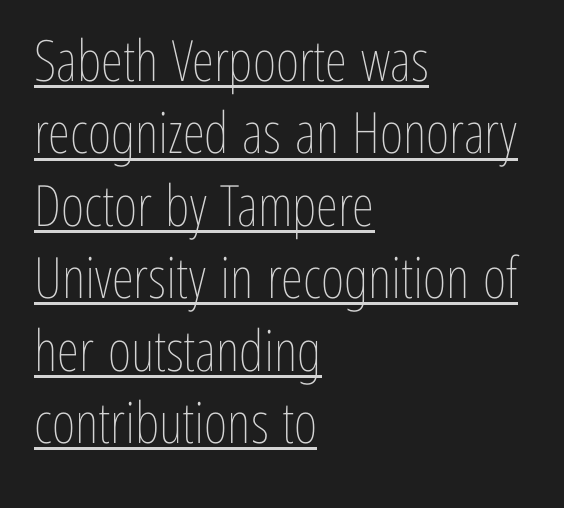
The image shows 57 px thin, condensed type, upright; set left-aligned, normal line spacing (1.27x), normal letter spacing, underlined; low stroke contrast and a medium x-height.
